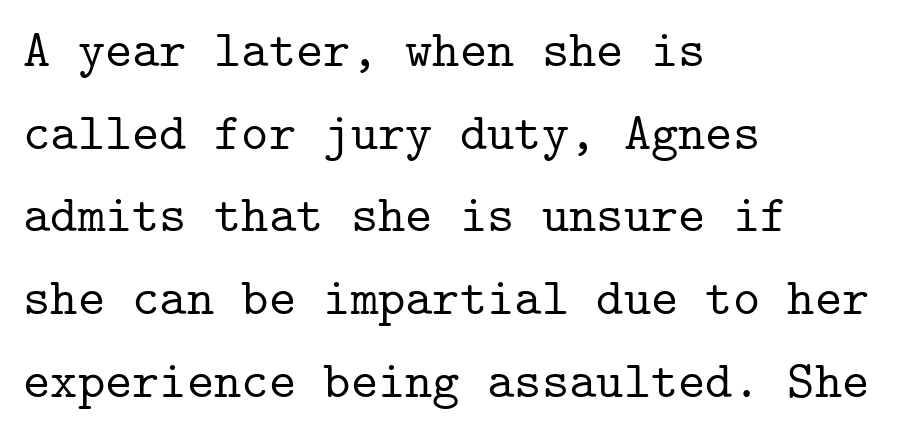
Type style note: has serifs. The letterforms sit shoulder to shoulder at normal distance. Descenders hang freely into open space. Think of a typewriter: that constant character pitch is what you see here. What's the leading like? Ordinary, nothing unusual.
